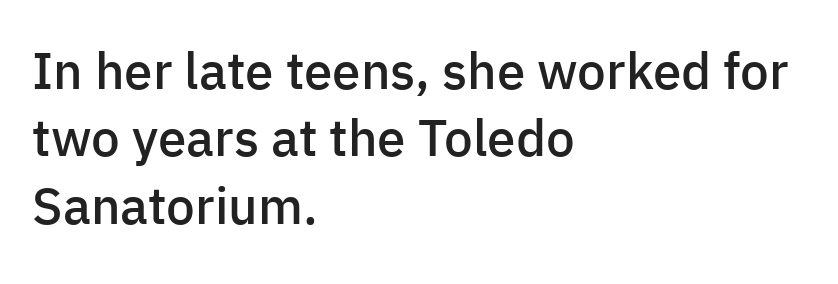
Note the varied advance widths — an 'i' is clearly narrower than an 'm'. Between one letter and the next there's only the usual sliver of space. I'd call this a sans setting — the letters go barefoot. The foot of each line stays bare and open.
